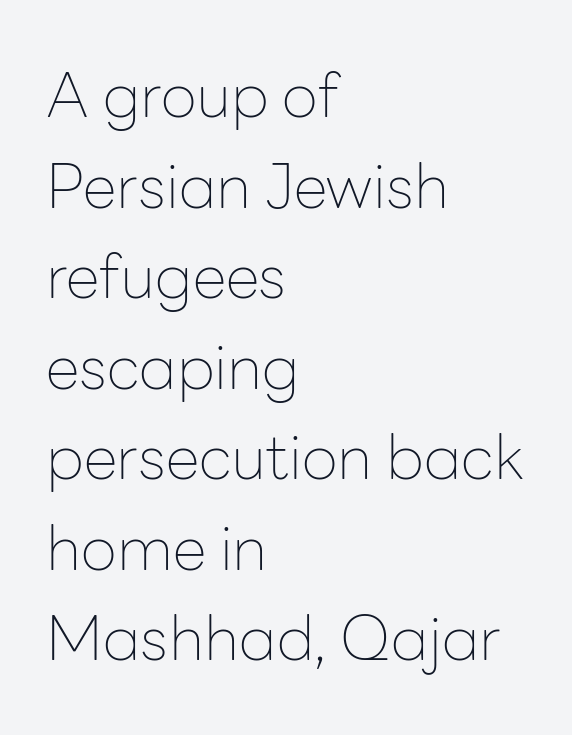
{"serif": "no", "italic": "no", "bold": "no", "weight": "thin", "width": "normal", "stroke_contrast": "low", "x_height": "medium", "monospaced": "no", "underline": "no", "align": "left", "line_spacing": "normal", "line_spacing_ratio": 1.46, "letter_spacing": "normal", "letter_spacing_em": 0.0, "glyph_px": 62}
